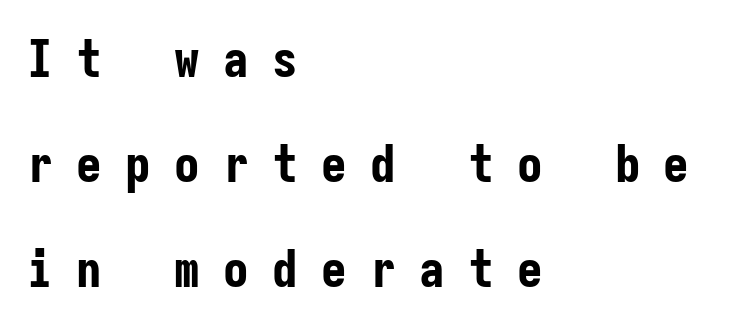
{"serif": "no", "italic": "no", "bold": "yes", "weight": "bold", "width": "condensed", "stroke_contrast": "low", "x_height": "medium", "monospaced": "yes", "underline": "no", "align": "left", "line_spacing": "loose", "line_spacing_ratio": 2.06, "letter_spacing": "wide", "letter_spacing_em": 0.46, "glyph_px": 51}
